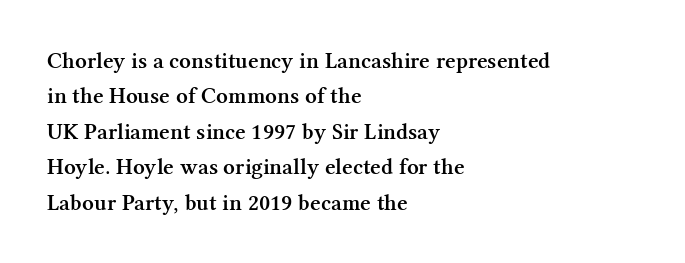
{"italic": "no", "bold": "semi", "underline": "no", "align": "left", "line_spacing": "normal", "line_spacing_ratio": 1.54, "letter_spacing": "normal", "letter_spacing_em": 0.0, "glyph_px": 23}
